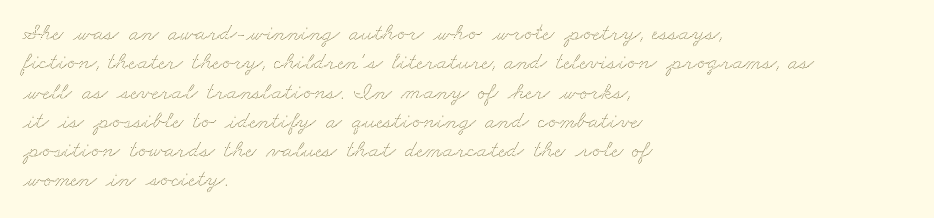
{"underline": "no", "align": "left", "line_spacing_ratio": 1.22, "letter_spacing": "normal", "letter_spacing_em": 0.0, "glyph_px": 24}
